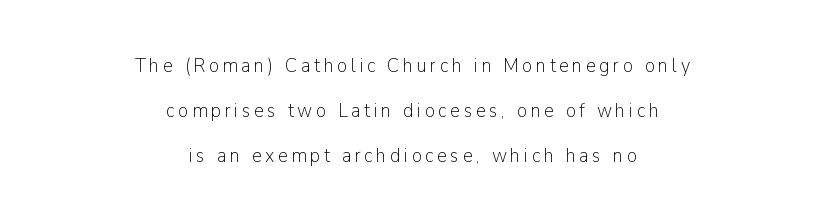
The image shows 20 px text type, upright; set centered, loose line spacing (2.24x), not underlined.
